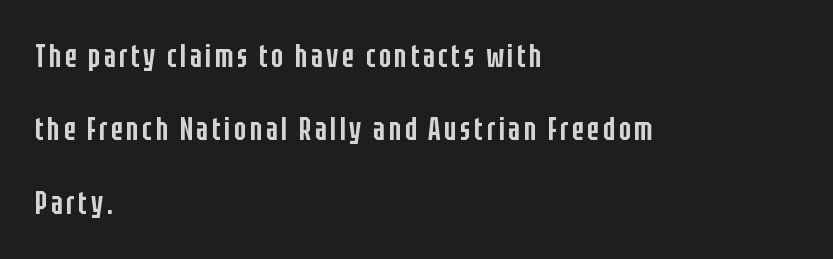
Q: Is the text bold? A: Semi-bold.
Q: Is the text italic (slanted)? A: No, it is upright.
Q: Is the typeface a serif or a sans-serif typeface? A: Sans-serif.
Q: Is the text underlined? A: No.
Q: How is the paragraph aligned? A: Left-aligned.
Q: Is the spacing between lines tight, normal or loose? A: Loose.
Q: Width (condensed, normal, or wide)? A: Condensed.
Q: Stroke contrast? A: Low.
Q: x-height? A: Large.
Q: Monospaced? A: No.
